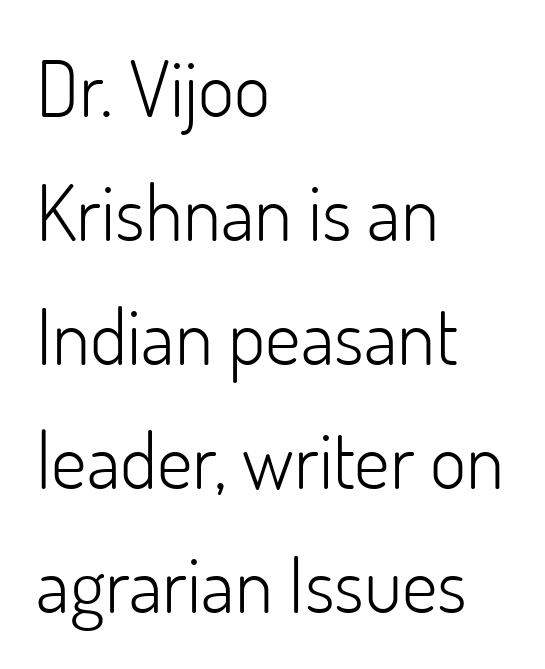
{"serif": "no", "italic": "no", "bold": "no", "weight": "light", "width": "normal", "stroke_contrast": "low", "x_height": "small", "monospaced": "no", "underline": "no", "align": "left", "line_spacing": "normal", "line_spacing_ratio": 1.59, "letter_spacing": "normal", "letter_spacing_em": 0.0, "glyph_px": 78}
